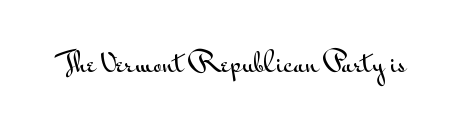
The image shows 26 px text type; set normal letter spacing, not underlined.
